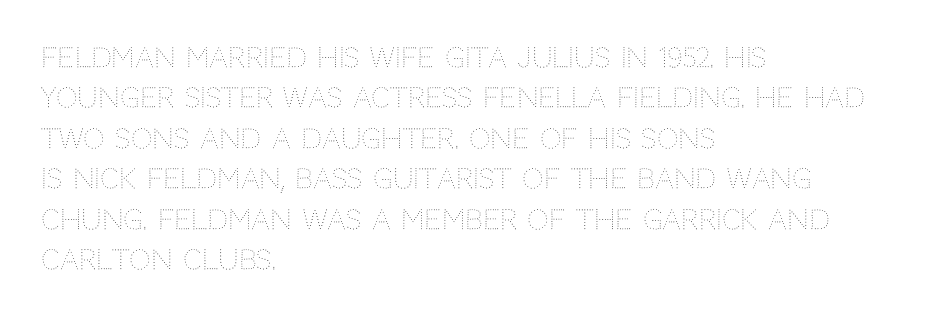
The passage shown stacks its lines at a standard gap. Students, note that the glyphs here touch the page at normal intervals. This reads as an unemphasized weight, regular at the heaviest. Typeset ragged right — the left edge is the straight one. No italicization has been applied; the sample stays upright.
